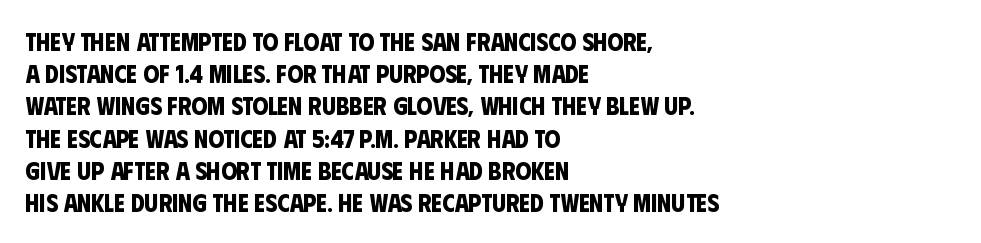
The image shows 25 px bold type; set left-aligned, normal line spacing (1.29x), normal letter spacing, not underlined.
